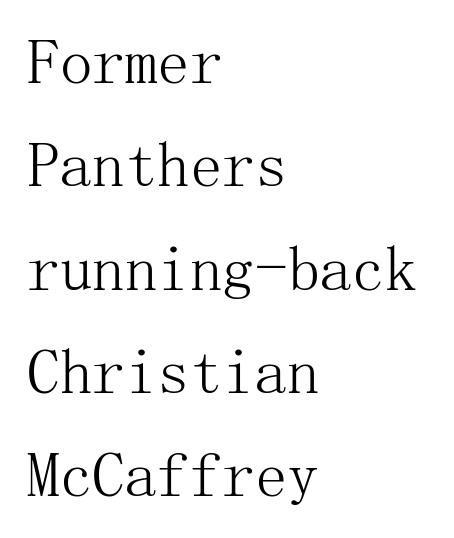
A typesetter would mark this as roman, not italic. The paragraph has a hard left edge and a soft right edge. Just letters on the line, the space beneath them empty. Evenly set lines give the paragraph a standard silhouette.
